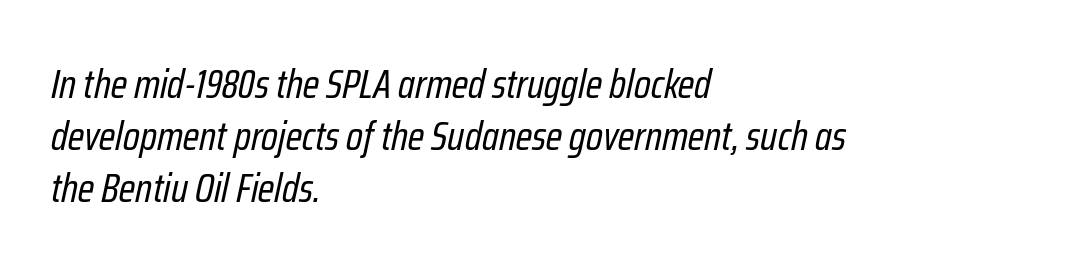
{"italic": "yes", "lean": "right", "slant_degrees": 12, "bold": "no", "weight": "regular", "width": "condensed", "stroke_contrast": "low", "x_height": "medium", "monospaced": "no", "underline": "no", "align": "left", "line_spacing": "normal", "line_spacing_ratio": 1.27, "letter_spacing": "normal", "letter_spacing_em": 0.0, "glyph_px": 41}
